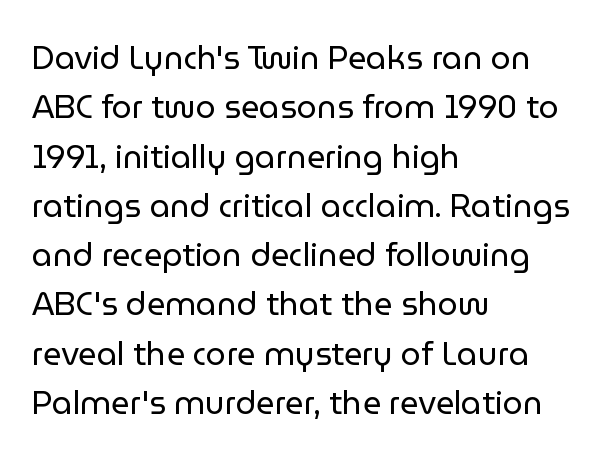
Q: Is the text bold? A: No.
Q: Is the text italic (slanted)? A: No, it is upright.
Q: Is the typeface a serif or a sans-serif typeface? A: Sans-serif.
Q: Is the text underlined? A: No.
Q: How is the paragraph aligned? A: Left-aligned.
Q: Is the spacing between letters normal or unusually wide? A: Normal.
Q: Is the spacing between lines tight, normal or loose? A: Normal.
Q: Width (condensed, normal, or wide)? A: Normal.
Q: Stroke contrast? A: Low.
Q: x-height? A: Medium.
Q: Monospaced? A: No.
